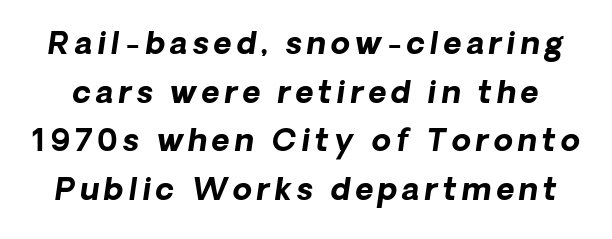
{"serif": "no", "bold": "yes", "weight": "bold", "width": "normal", "stroke_contrast": "low", "x_height": "medium", "monospaced": "no", "underline": "no", "line_spacing": "normal", "line_spacing_ratio": 1.57, "glyph_px": 31}
